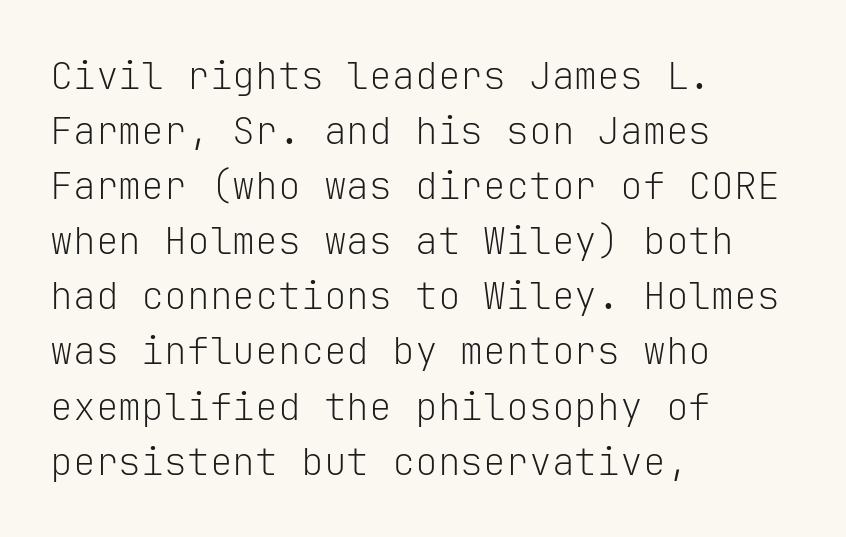
The image shows 38 px light sans-serif type, upright, monospaced; set left-aligned, normal line spacing (1.45x), normal letter spacing, not underlined; low stroke contrast and a medium x-height.
